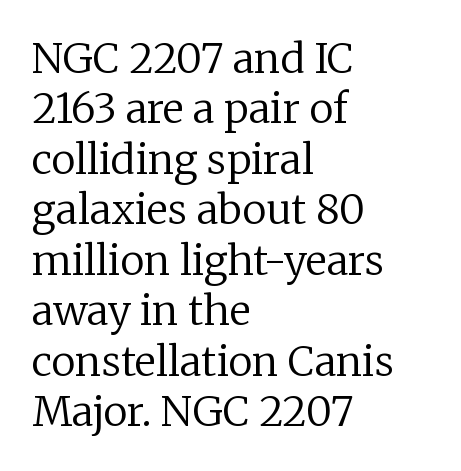
{"serif": "yes", "italic": "no", "bold": "no", "weight": "regular", "width": "normal", "stroke_contrast": "low", "x_height": "medium", "monospaced": "no", "underline": "no", "align": "left", "line_spacing_ratio": 1.23, "letter_spacing": "normal", "letter_spacing_em": 0.0, "glyph_px": 41}
